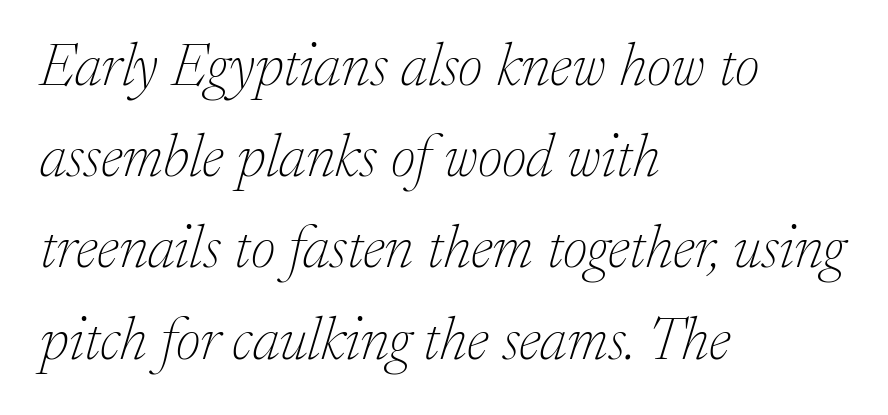
{"serif": "yes", "italic": "yes", "lean": "right", "slant_degrees": 17, "bold": "no", "weight": "thin", "width": "normal", "stroke_contrast": "low", "x_height": "medium", "monospaced": "no", "underline": "no", "align": "left", "line_spacing": "normal", "line_spacing_ratio": 1.52, "letter_spacing": "normal", "letter_spacing_em": 0.0, "glyph_px": 60}
